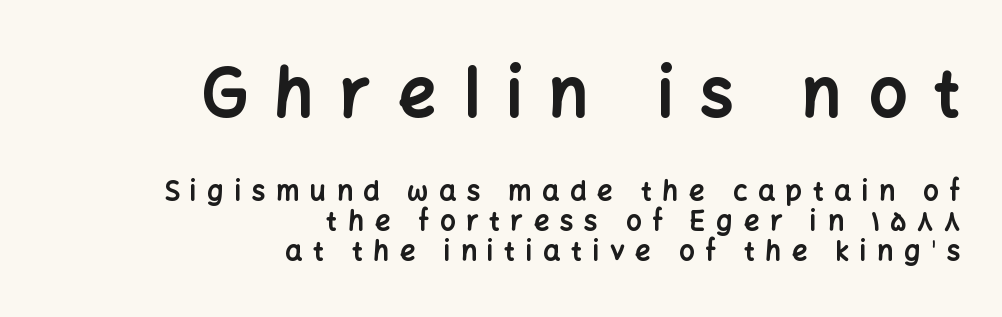
{"serif": "no", "italic": "no", "bold": "yes", "weight": "bold", "width": "normal", "stroke_contrast": "low", "x_height": "medium", "monospaced": "no", "underline": "no", "align": "right", "line_spacing": "tight", "line_spacing_ratio": 1.11, "letter_spacing": "wide", "letter_spacing_em": 0.4, "larger_block": "first", "size_ratio": 2.48, "glyph_px": 67}
